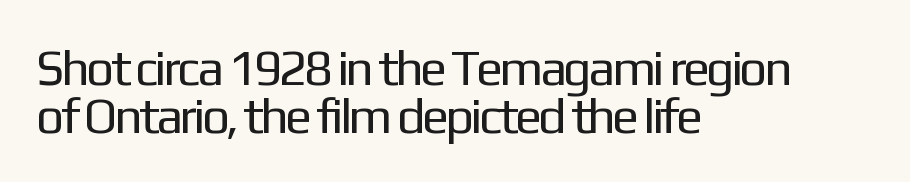
Q: Is the text bold? A: No.
Q: Is the text italic (slanted)? A: No, it is upright.
Q: Is the typeface a serif or a sans-serif typeface? A: Sans-serif.
Q: Is the text underlined? A: No.
Q: How is the paragraph aligned? A: Left-aligned.
Q: Is the spacing between letters normal or unusually wide? A: Normal.
Q: Is the spacing between lines tight, normal or loose? A: Tight.
Q: Width (condensed, normal, or wide)? A: Normal.
Q: Stroke contrast? A: Low.
Q: x-height? A: Medium.
Q: Monospaced? A: No.
